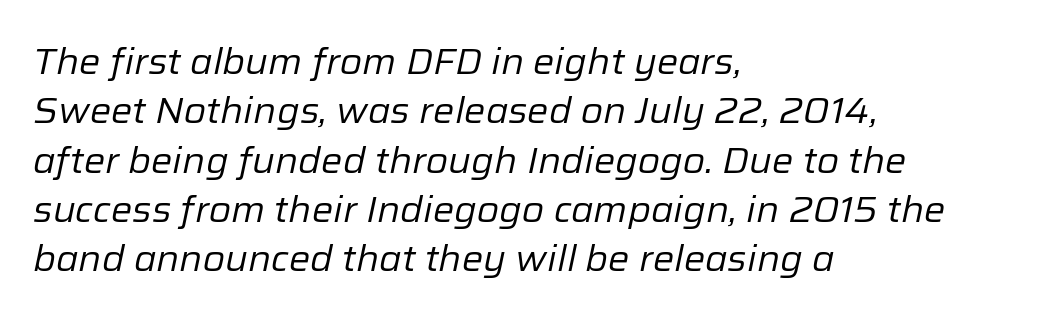
Here the designer chose a conventional face with non-uniform glyph widths. This sample uses an oblique cut, with every glyph tilted off the vertical. The tracking reads as untouched default to a designer's eye. Visually the block forms a straight wall on the left and a jagged coastline on the right.
